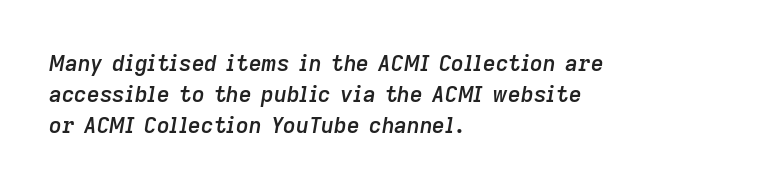
{"italic": "yes", "lean": "right", "slant_degrees": 9, "bold": "semi", "underline": "no", "align": "left", "line_spacing": "normal", "line_spacing_ratio": 1.4, "letter_spacing": "normal", "letter_spacing_em": 0.0, "glyph_px": 22}
